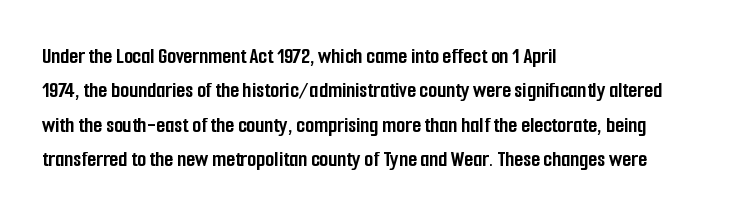
{"italic": "no", "bold": "yes", "underline": "no", "align": "left", "line_spacing": "normal", "line_spacing_ratio": 1.49, "letter_spacing": "normal", "letter_spacing_em": 0.0, "glyph_px": 23}
